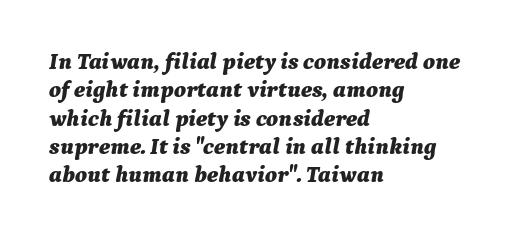
{"italic": "yes", "lean": "right", "slant_degrees": 9, "bold": "yes", "underline": "no", "align": "left", "line_spacing_ratio": 1.23, "letter_spacing": "normal", "letter_spacing_em": 0.0, "glyph_px": 23}
